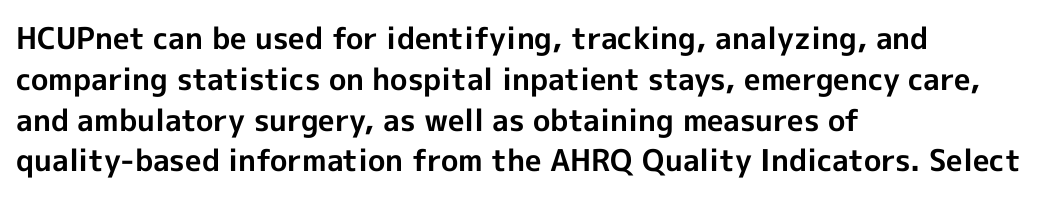
Q: Is the text bold? A: Yes.
Q: Is the text italic (slanted)? A: No, it is upright.
Q: Is the typeface a serif or a sans-serif typeface? A: Sans-serif.
Q: Is the text underlined? A: No.
Q: How is the paragraph aligned? A: Left-aligned.
Q: Is the spacing between letters normal or unusually wide? A: Normal.
Q: Is the spacing between lines tight, normal or loose? A: Normal.
Q: Width (condensed, normal, or wide)? A: Normal.
Q: x-height? A: Medium.
Q: Monospaced? A: No.
